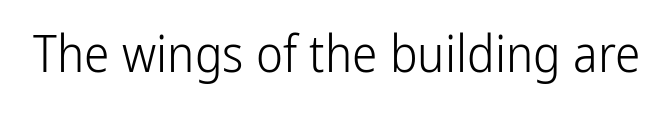
A typesetter would call this zero additional tracking. Serifs: no, the terminals of the letterforms are clean. Ordinary non-slanted type is in use. Is this a fixed-width face? No — the glyphs have proportional, varying widths. The weight tops out at a normal text grade.
